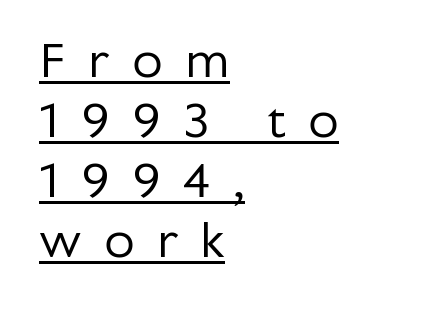
The image shows 50 px regular-weight sans-serif type, upright; set left-aligned, line spacing 1.2x, unusually wide letter spacing (+0.44 em), underlined; low stroke contrast and a medium x-height.
